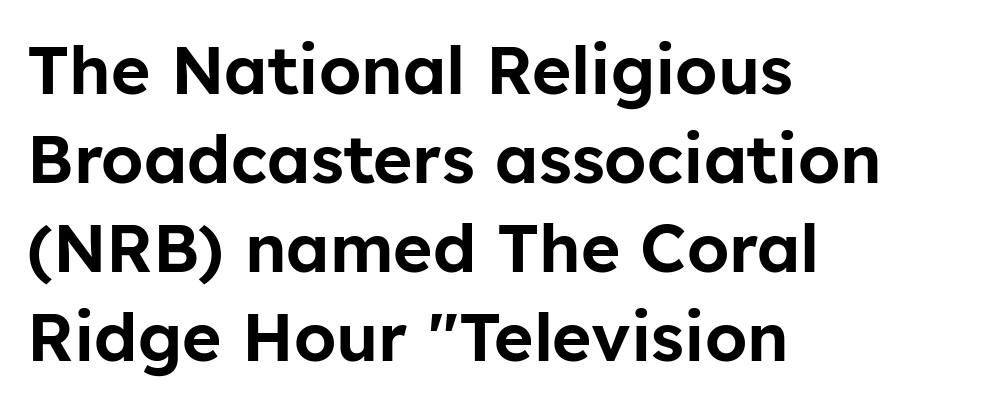
The image shows 67 px sans-serif type, upright; set left-aligned, normal line spacing (1.33x), normal letter spacing, not underlined; low stroke contrast and a medium x-height.
